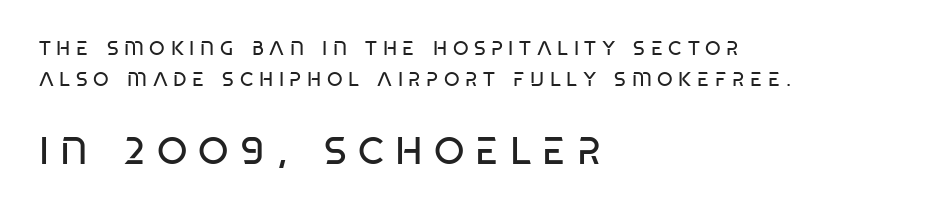
{"serif": "no", "bold": "no", "weight": "regular", "width": "condensed", "stroke_contrast": "low", "x_height": "large", "monospaced": "no", "underline": "no", "align": "left", "line_spacing": "normal", "line_spacing_ratio": 1.55, "letter_spacing": "wide", "letter_spacing_em": 0.28, "larger_block": "second", "size_ratio": 1.95, "glyph_px": 39}
